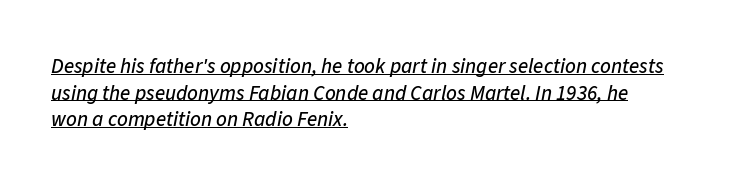
{"italic": "yes", "lean": "right", "slant_degrees": 11, "underline": "yes", "align": "left", "line_spacing": "normal", "line_spacing_ratio": 1.27, "letter_spacing": "normal", "letter_spacing_em": 0.0, "glyph_px": 21}
